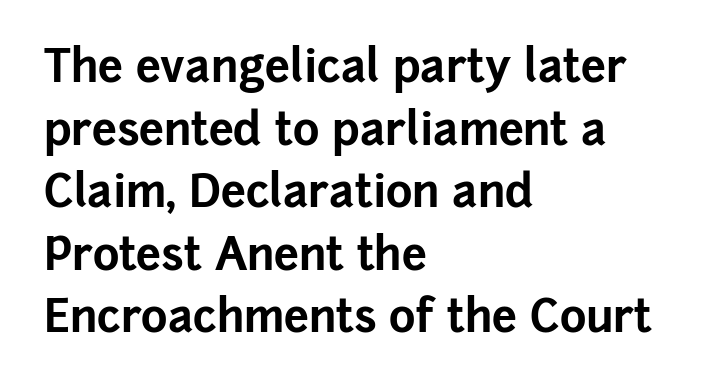
Q: Is the text bold? A: Yes.
Q: Is the text italic (slanted)? A: No, it is upright.
Q: Is the typeface a serif or a sans-serif typeface? A: Sans-serif.
Q: Is the text underlined? A: No.
Q: How is the paragraph aligned? A: Left-aligned.
Q: Is the spacing between letters normal or unusually wide? A: Normal.
Q: Is the spacing between lines tight, normal or loose? A: Normal.
Q: Width (condensed, normal, or wide)? A: Normal.
Q: Stroke contrast? A: Low.
Q: x-height? A: Medium.
Q: Monospaced? A: No.
